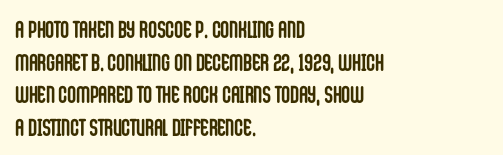
{"italic": "no", "bold": "yes", "underline": "no", "align": "left", "line_spacing": "normal", "line_spacing_ratio": 1.36, "letter_spacing": "normal", "letter_spacing_em": 0.0, "glyph_px": 24}
